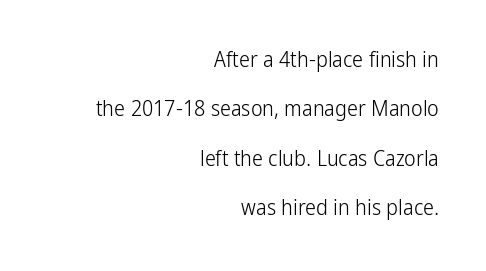
The image shows 22 px text type, upright; set right-aligned, loose line spacing (2.24x), normal letter spacing, not underlined.
